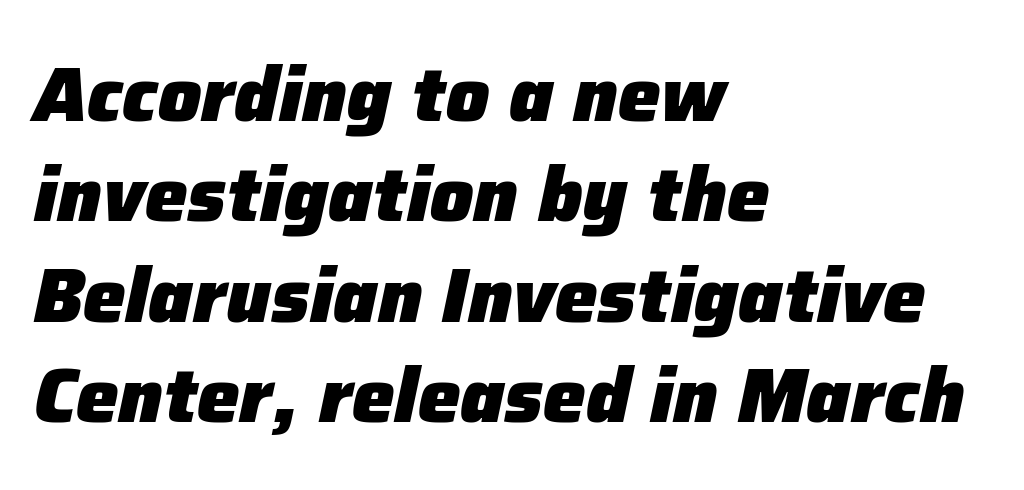
{"italic": "yes", "lean": "right", "slant_degrees": 12, "bold": "yes", "weight": "heavy", "width": "normal", "stroke_contrast": "low", "x_height": "medium", "monospaced": "no", "underline": "no", "align": "left", "line_spacing": "normal", "line_spacing_ratio": 1.32, "letter_spacing": "normal", "letter_spacing_em": 0.0, "glyph_px": 76}
